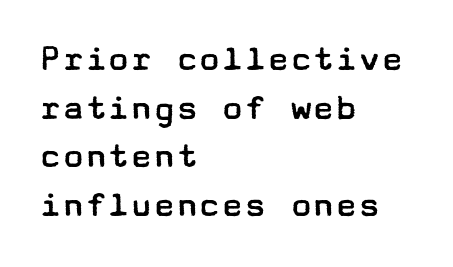
The image shows 38 px regular-weight, wide sans-serif type, upright; set left-aligned, normal line spacing (1.28x), normal letter spacing, not underlined; low stroke contrast and a medium x-height.
